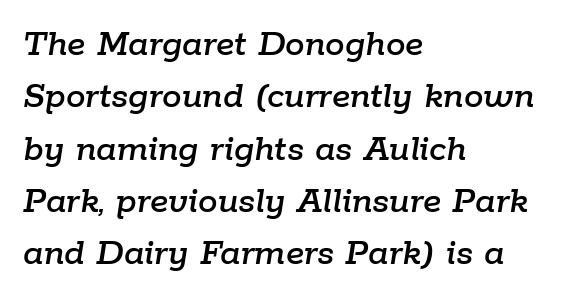
The image shows 39 px text type, italic (leaning right); set left-aligned, normal line spacing (1.34x), normal letter spacing, not underlined; low stroke contrast and a medium x-height.
